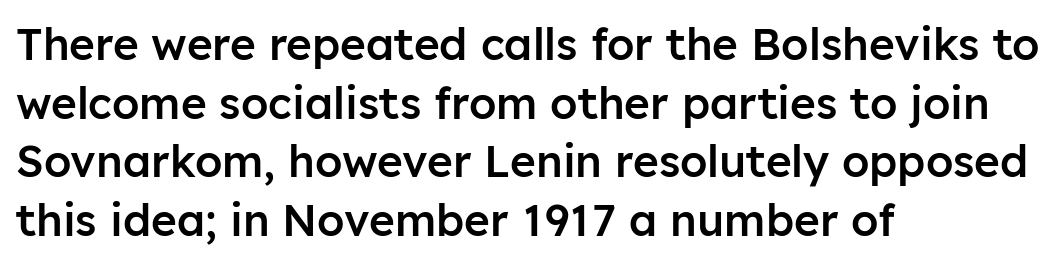
The image shows 44 px semibold sans-serif type, upright; set left-aligned, normal line spacing (1.33x), normal letter spacing, not underlined; low stroke contrast and a medium x-height.
